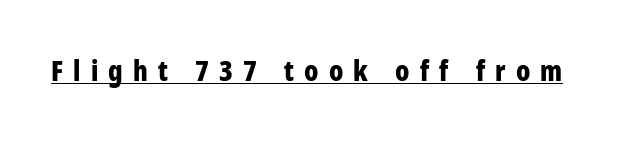
{"serif": "no", "italic": "no", "bold": "yes", "weight": "bold", "width": "condensed", "stroke_contrast": "low", "x_height": "medium", "monospaced": "no", "underline": "yes", "letter_spacing": "wide", "letter_spacing_em": 0.36, "glyph_px": 28}
